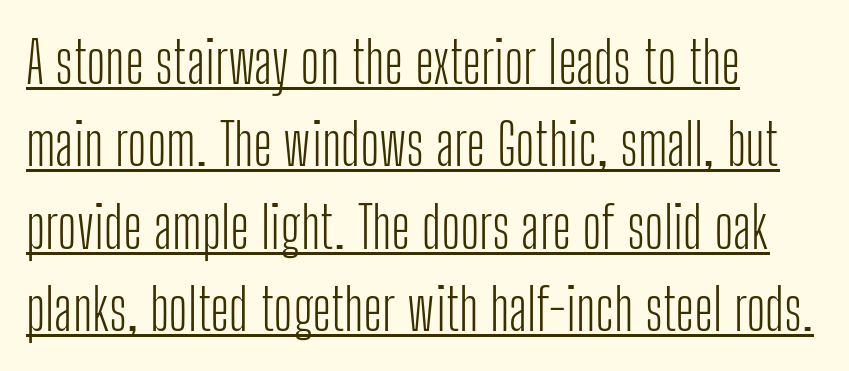
The image shows 58 px light, condensed sans-serif type, upright; set left-aligned, normal line spacing (1.42x), normal letter spacing, underlined; low stroke contrast and a medium x-height.
